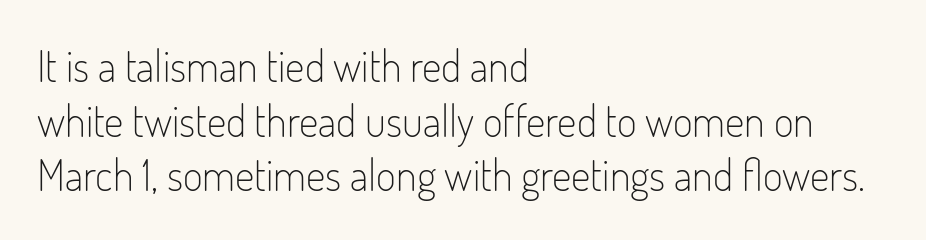
The image shows 43 px light, condensed sans-serif type, upright; set left-aligned, normal line spacing (1.27x), normal letter spacing, not underlined; low stroke contrast and a small x-height.
